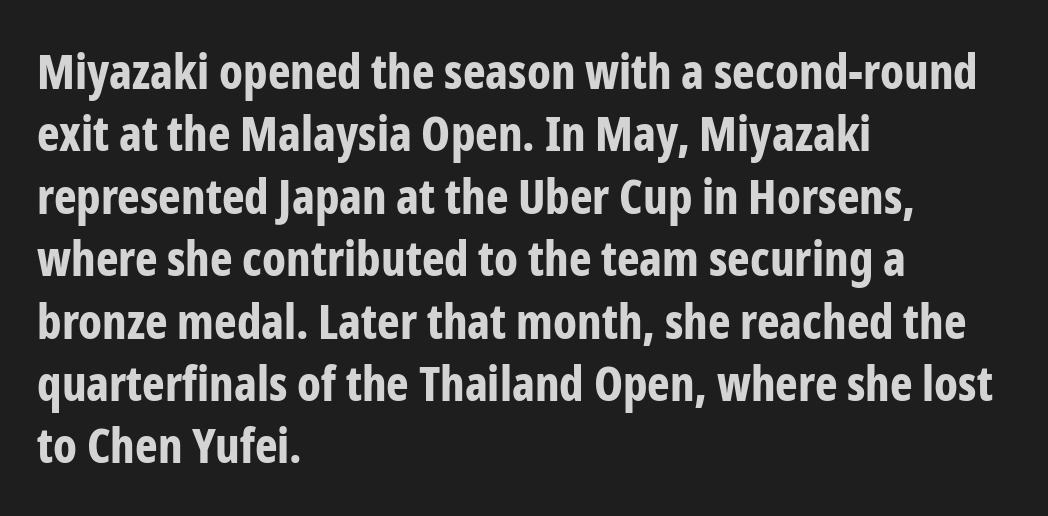
The image shows 48 px bold, condensed sans-serif type, upright; set left-aligned, normal line spacing (1.3x), normal letter spacing, not underlined; low stroke contrast and a medium x-height.
